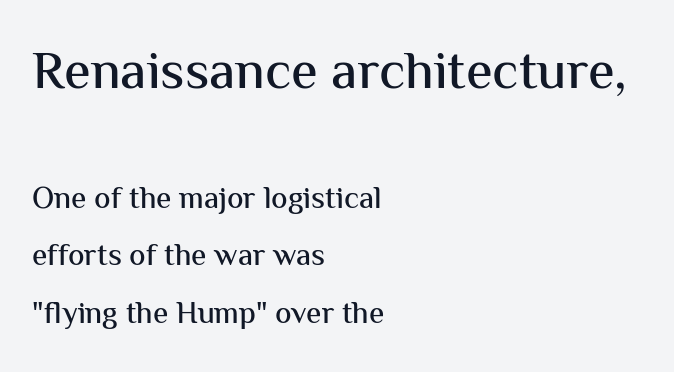
The glyphs are unaccompanied by any horizontal stroke below them. Bigger letters appear in the top chunk; the bottom chunk is reduced. No extra tracking has been applied to these lines. These lines are rendered in a variable-pitch font.
